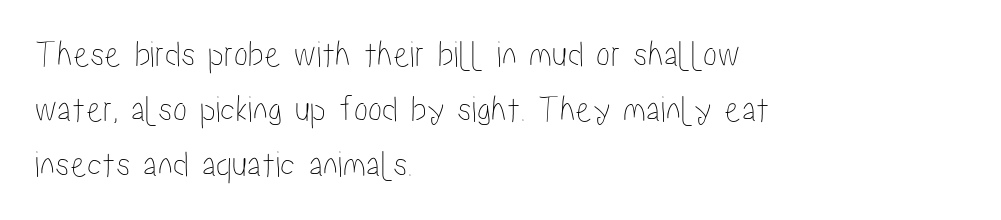
The image shows 38 px condensed type, upright; set left-aligned, normal line spacing (1.45x), normal letter spacing, not underlined; low stroke contrast and a medium x-height.
